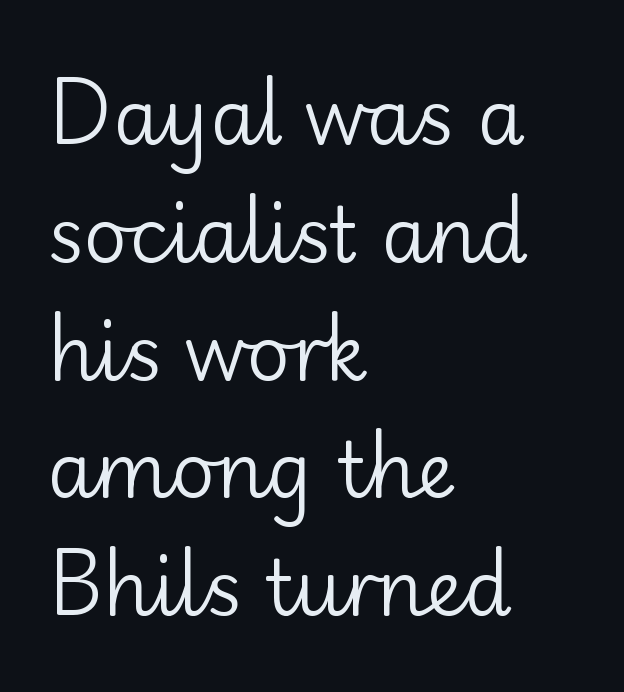
Q: Is the text bold? A: No.
Q: Is the text italic (slanted)? A: No, it is upright.
Q: Is the typeface a serif or a sans-serif typeface? A: Sans-serif.
Q: Is the text underlined? A: No.
Q: How is the paragraph aligned? A: Left-aligned.
Q: Is the spacing between letters normal or unusually wide? A: Normal.
Q: Is the spacing between lines tight, normal or loose? A: Normal.
Q: Width (condensed, normal, or wide)? A: Normal.
Q: Stroke contrast? A: Low.
Q: x-height? A: Small.
Q: Monospaced? A: No.
